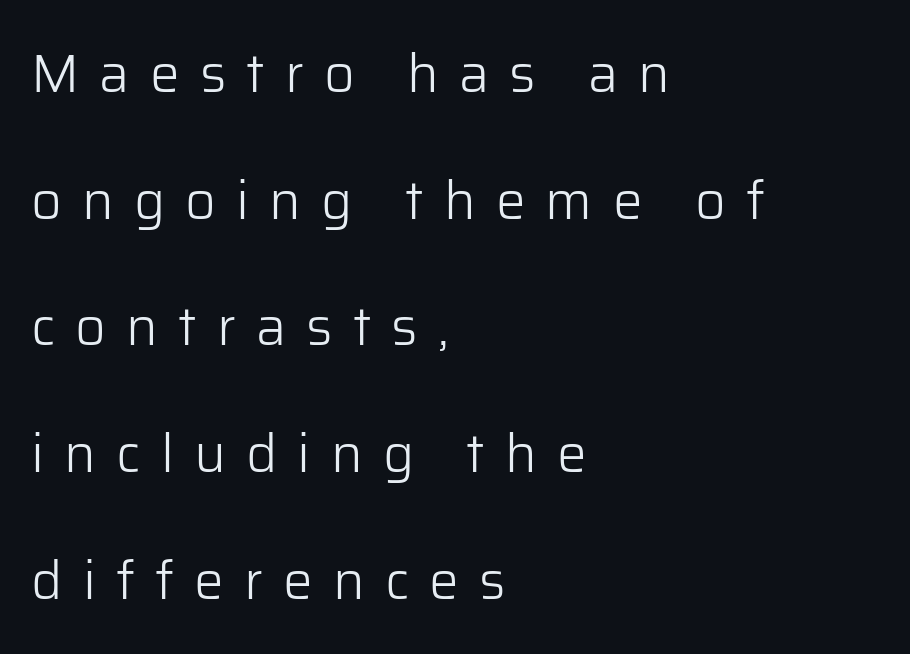
This sample trades compactness for vertical openness between lines. The letters advance in unequal steps, a hallmark of proportional type. What kind of face is this? One without serifs — a sans. The cut favours lightness, reaching ordinary text weight at its darkest. The font's upright variant was chosen for this text.
